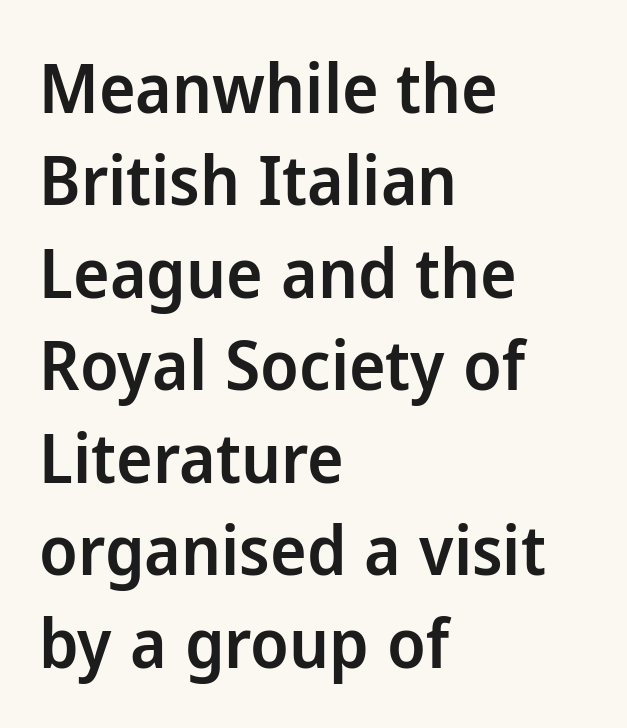
{"serif": "no", "italic": "no", "bold": "semi", "weight": "semibold", "width": "normal", "stroke_contrast": "low", "x_height": "medium", "monospaced": "no", "underline": "no", "align": "left", "line_spacing": "normal", "line_spacing_ratio": 1.34, "letter_spacing": "normal", "letter_spacing_em": 0.0, "glyph_px": 69}
